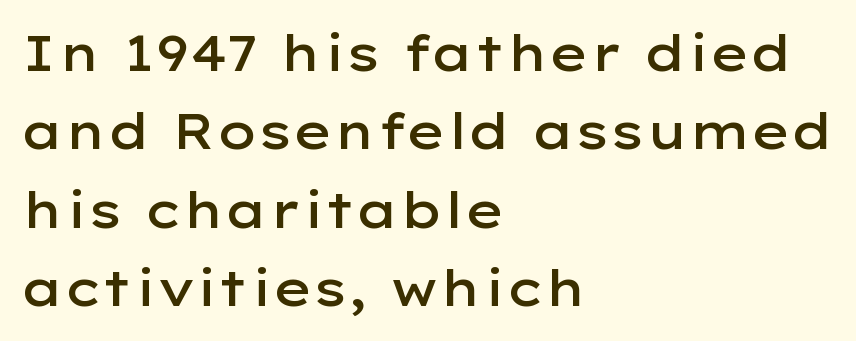
Nobody touched the tracking dial on this one. Think of a printed novel: that variable character pitch is what you see here. Descenders hang freely into open space. A bit beefed up — I'd call it semibold rather than bold.
